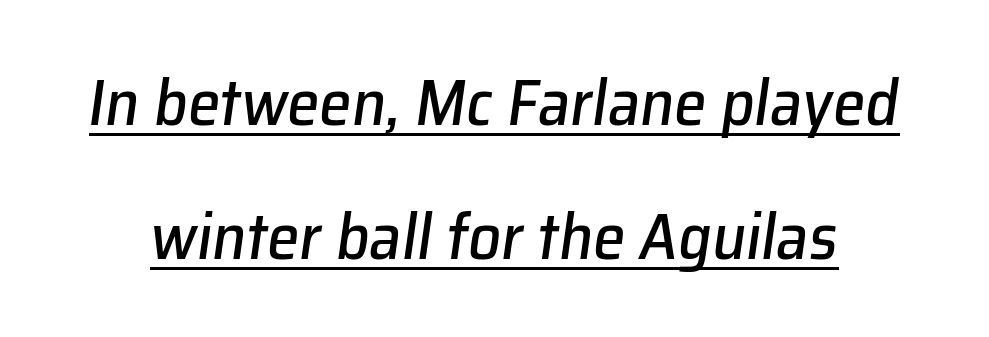
{"italic": "yes", "lean": "right", "slant_degrees": 8, "width": "normal", "stroke_contrast": "low", "x_height": "medium", "monospaced": "no", "underline": "yes", "line_spacing": "loose", "line_spacing_ratio": 2.06, "letter_spacing": "normal", "letter_spacing_em": 0.0, "glyph_px": 65}
